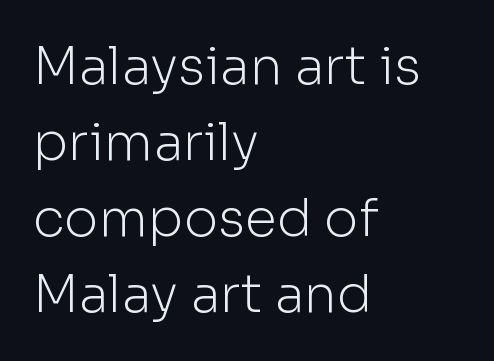
{"serif": "no", "italic": "no", "bold": "no", "weight": "light", "width": "normal", "stroke_contrast": "low", "x_height": "medium", "monospaced": "no", "underline": "no", "align": "left", "line_spacing": "normal", "line_spacing_ratio": 1.46, "letter_spacing": "normal", "letter_spacing_em": 0.0, "glyph_px": 52}
